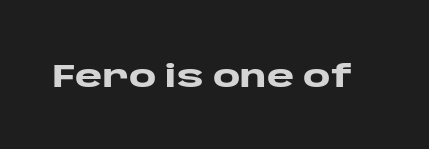
Honestly, the letter spacing is just normal — you wouldn't notice it. The space directly below the letters is spotless. It's the straight-up-and-down kind of type. Each letter's strokes conclude bluntly, with no projecting serifs. This sample has the flowing, uneven cadence of proportional lettering. Strokes here are thick enough to call this a true bold.
